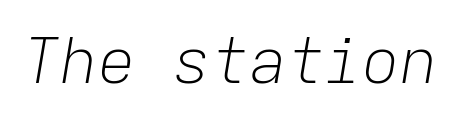
Q: Is the text bold? A: No.
Q: Is the text italic (slanted)? A: Yes, it leans right by about 9 degrees.
Q: Is the text underlined? A: No.
Q: Is the spacing between letters normal or unusually wide? A: Normal.
Q: Width (condensed, normal, or wide)? A: Normal.
Q: Stroke contrast? A: Low.
Q: x-height? A: Medium.
Q: Monospaced? A: Yes.
